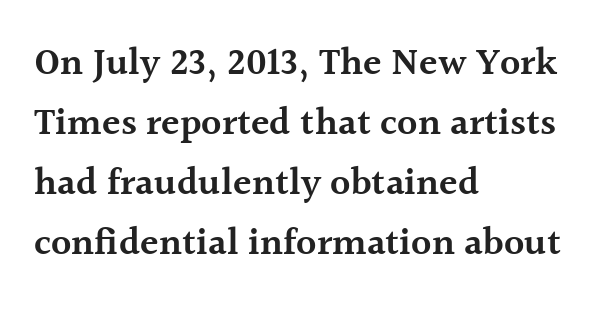
{"serif": "yes", "italic": "no", "bold": "semi", "weight": "semibold", "width": "normal", "x_height": "medium", "monospaced": "no", "underline": "no", "align": "left", "line_spacing": "normal", "line_spacing_ratio": 1.58, "letter_spacing": "normal", "letter_spacing_em": 0.0, "glyph_px": 38}
